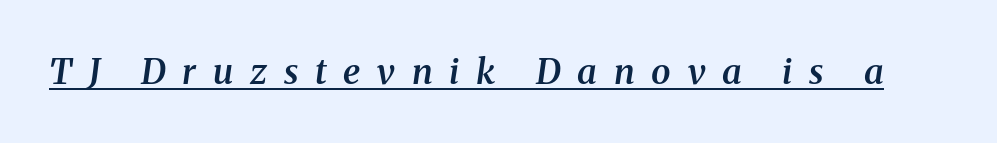
Q: Is the text bold? A: Semi-bold.
Q: Is the text italic (slanted)? A: Yes, it leans right by about 8 degrees.
Q: Is the typeface a serif or a sans-serif typeface? A: Serif.
Q: Is the text underlined? A: Yes.
Q: Is the spacing between letters normal or unusually wide? A: Unusually wide.
Q: Width (condensed, normal, or wide)? A: Normal.
Q: Stroke contrast? A: Medium.
Q: x-height? A: Medium.
Q: Monospaced? A: No.
